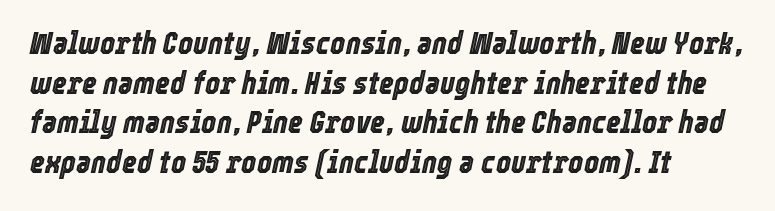
Q: Is the text italic (slanted)? A: Yes, it leans right by about 12 degrees.
Q: Is the text underlined? A: No.
Q: How is the paragraph aligned? A: Left-aligned.
Q: Is the spacing between letters normal or unusually wide? A: Normal.
Q: Width (condensed, normal, or wide)? A: Condensed.
Q: x-height? A: Medium.
Q: Monospaced? A: No.
